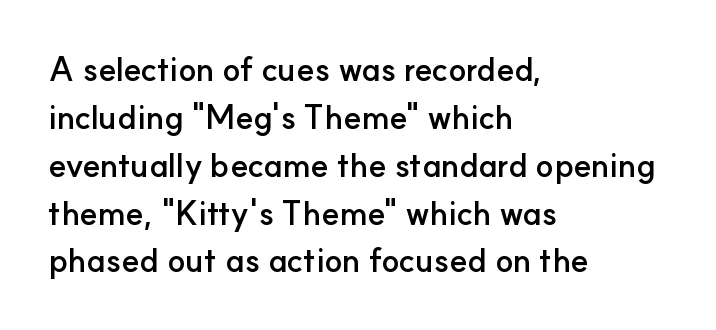
{"serif": "no", "italic": "no", "bold": "yes", "weight": "semibold", "width": "normal", "stroke_contrast": "low", "x_height": "small", "monospaced": "no", "underline": "no", "align": "left", "line_spacing": "normal", "line_spacing_ratio": 1.45, "letter_spacing": "normal", "letter_spacing_em": 0.0, "glyph_px": 33}
